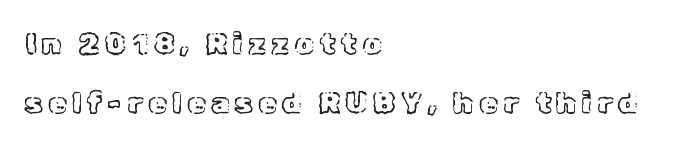
The image shows 30 px text type, upright; set left-aligned, loose line spacing (1.97x), not underlined; a medium x-height.
